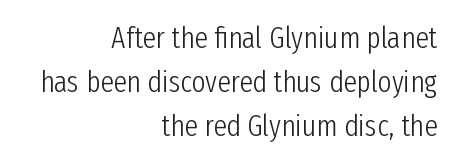
Q: Is the text bold? A: No.
Q: Is the text italic (slanted)? A: No, it is upright.
Q: Is the typeface a serif or a sans-serif typeface? A: Sans-serif.
Q: Is the text underlined? A: No.
Q: How is the paragraph aligned? A: Right-aligned.
Q: Is the spacing between letters normal or unusually wide? A: Normal.
Q: Is the spacing between lines tight, normal or loose? A: Normal.
Q: Width (condensed, normal, or wide)? A: Condensed.
Q: Stroke contrast? A: Low.
Q: x-height? A: Medium.
Q: Monospaced? A: No.
